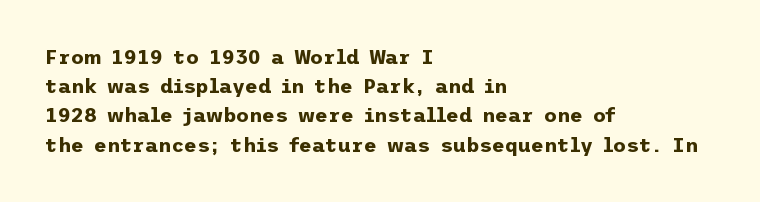
The glyphs are unaccompanied by any horizontal stroke below them. Line spacing here is normal. It's the straight-up-and-down kind of type. A dark, heavy texture on the line: the type is bold. The text block is weighted toward the left margin, trailing off unevenly rightward. Characters follow at the spacing the type designer built in.
